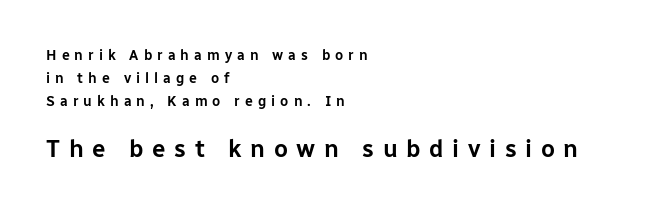
{"italic": "no", "underline": "no", "align": "left", "line_spacing": "normal", "line_spacing_ratio": 1.64, "letter_spacing": "wide", "letter_spacing_em": 0.36, "larger_block": "second", "size_ratio": 1.71, "glyph_px": 24}
